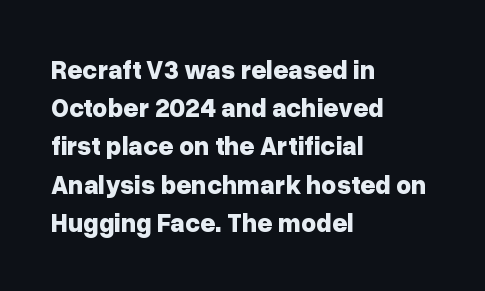
One glance says typical: line gaps are just what's usual. Students, note that the glyphs here touch the page at normal intervals. When letters stand straight like this, we call the style roman or upright. The string is rendered with underlining switched off. Casual observation: everything's shoved over to the left.
